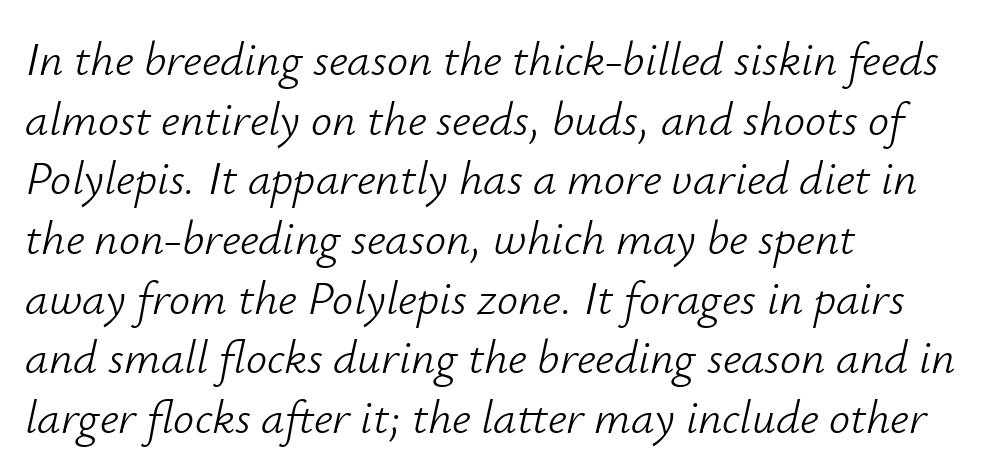
Q: Is the text bold? A: No.
Q: Is the text italic (slanted)? A: Yes, it leans right by about 12 degrees.
Q: Is the text underlined? A: No.
Q: How is the paragraph aligned? A: Left-aligned.
Q: Is the spacing between letters normal or unusually wide? A: Normal.
Q: Is the spacing between lines tight, normal or loose? A: Normal.
Q: Width (condensed, normal, or wide)? A: Normal.
Q: Stroke contrast? A: Low.
Q: x-height? A: Small.
Q: Monospaced? A: No.
